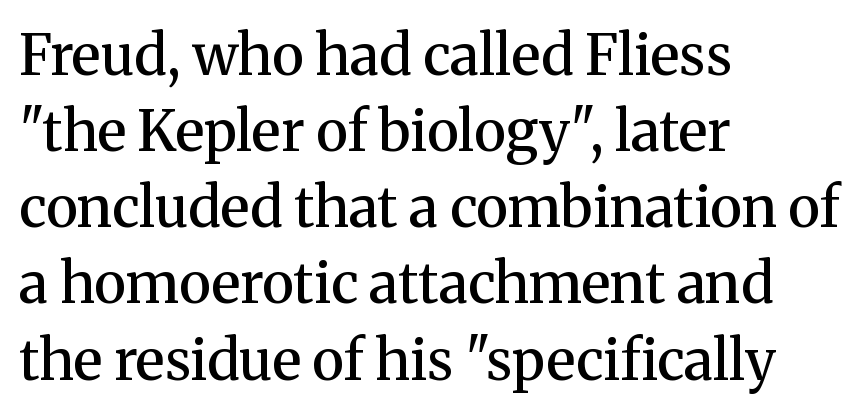
The image shows 56 px semibold serif type, upright; set left-aligned, normal line spacing (1.36x), normal letter spacing, not underlined; medium stroke contrast and a medium x-height.
